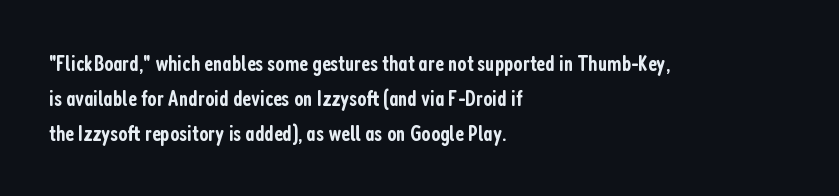
Q: Is the text bold? A: Semi-bold.
Q: Is the text italic (slanted)? A: No, it is upright.
Q: Is the text underlined? A: No.
Q: How is the paragraph aligned? A: Left-aligned.
Q: Is the spacing between letters normal or unusually wide? A: Normal.
Q: Is the spacing between lines tight, normal or loose? A: Normal.
